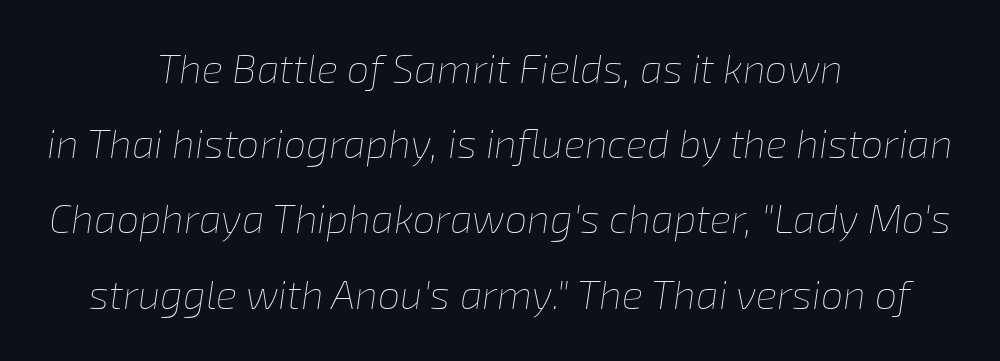
Q: Is the text bold? A: No.
Q: Is the text italic (slanted)? A: Yes, it leans right by about 8 degrees.
Q: Is the text underlined? A: No.
Q: How is the paragraph aligned? A: Centered.
Q: Is the spacing between letters normal or unusually wide? A: Normal.
Q: Width (condensed, normal, or wide)? A: Normal.
Q: Stroke contrast? A: Low.
Q: x-height? A: Medium.
Q: Monospaced? A: No.
